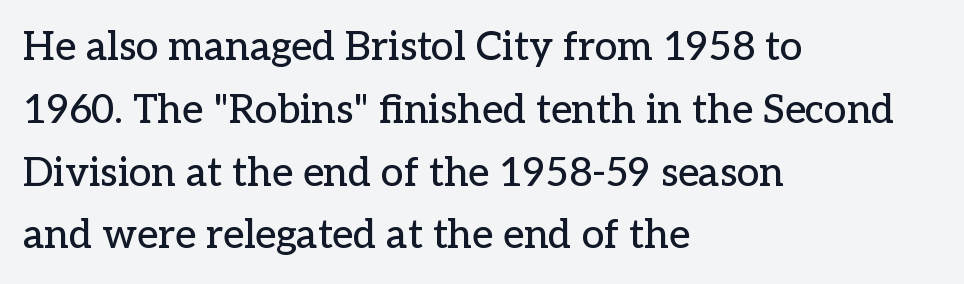
The image shows 40 px serif type, upright; set left-aligned, normal line spacing (1.57x), normal letter spacing, not underlined; low stroke contrast and a medium x-height.
